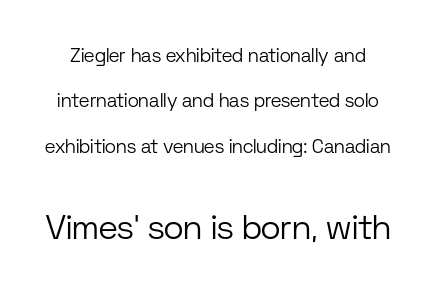
{"serif": "no", "italic": "no", "bold": "no", "weight": "light", "width": "normal", "stroke_contrast": "low", "x_height": "medium", "monospaced": "no", "underline": "no", "line_spacing": "loose", "line_spacing_ratio": 2.39, "letter_spacing": "normal", "letter_spacing_em": 0.0, "larger_block": "second", "size_ratio": 1.79, "glyph_px": 34}
